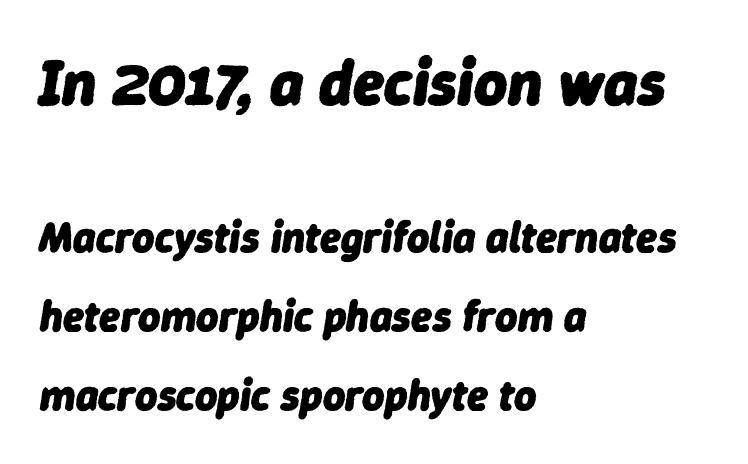
Q: Is the text bold? A: Yes.
Q: Is the text italic (slanted)? A: Yes, it leans right by about 9 degrees.
Q: Is the text underlined? A: No.
Q: How is the paragraph aligned? A: Left-aligned.
Q: Is the spacing between letters normal or unusually wide? A: Normal.
Q: Which block of text is set in a larger size, the first (top) or the second (bottom)? A: The first (top) one.
Q: Width (condensed, normal, or wide)? A: Normal.
Q: Stroke contrast? A: Low.
Q: x-height? A: Medium.
Q: Monospaced? A: No.
